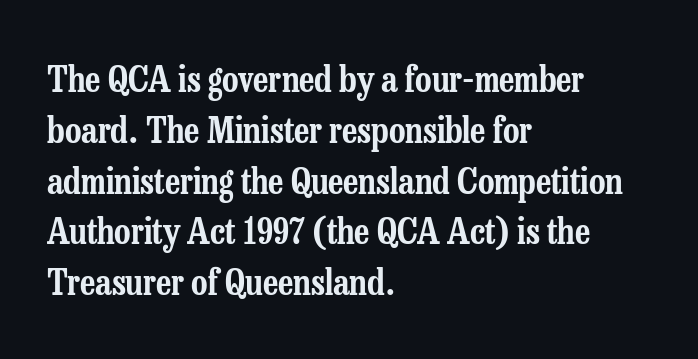
The passage shown has conventional tracking throughout. The face used here is proportionally spaced, like ordinary book or web type. Just letters on the line, the space beneath them empty. Is there any slant? The stems are plumb. A classic flush-left, rag-right setting is used for this passage.
